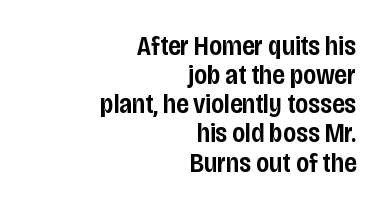
The image shows 27 px text type, upright; set right-aligned, tight line spacing (1.08x), normal letter spacing, not underlined.
